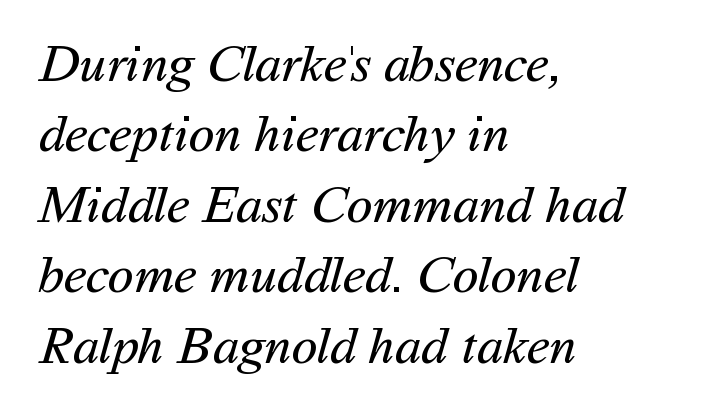
Q: Is the text bold? A: No.
Q: Is the typeface a serif or a sans-serif typeface? A: Sans-serif.
Q: Is the text underlined? A: No.
Q: How is the paragraph aligned? A: Left-aligned.
Q: Is the spacing between letters normal or unusually wide? A: Normal.
Q: Is the spacing between lines tight, normal or loose? A: Normal.
Q: Width (condensed, normal, or wide)? A: Normal.
Q: Stroke contrast? A: Medium.
Q: x-height? A: Medium.
Q: Monospaced? A: No.
